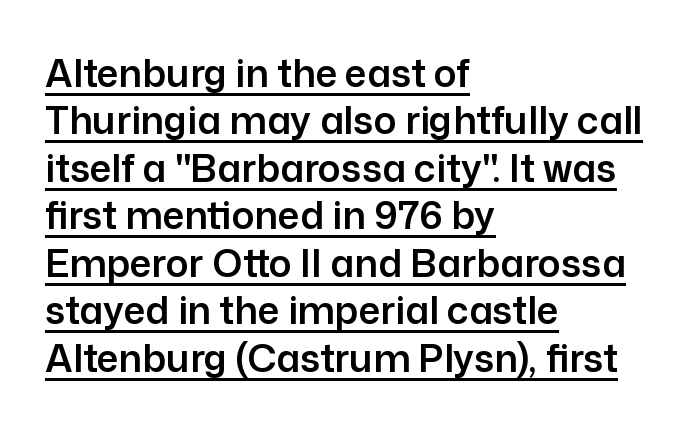
The image shows 38 px sans-serif type, upright; set left-aligned, normal line spacing (1.25x), normal letter spacing, underlined; low stroke contrast and a medium x-height.
